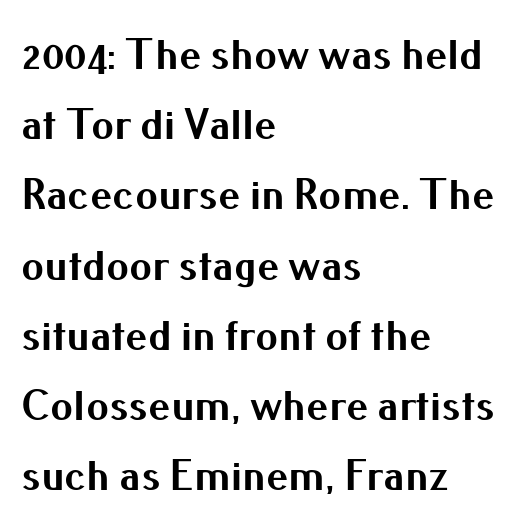
The image shows 45 px bold sans-serif type, upright; set left-aligned, normal line spacing (1.56x), normal letter spacing, not underlined; medium stroke contrast and a small x-height.
